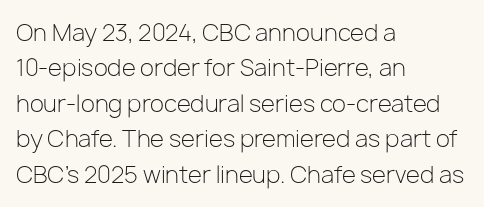
Q: Is the text bold? A: No.
Q: Is the text italic (slanted)? A: No, it is upright.
Q: Is the text underlined? A: No.
Q: How is the paragraph aligned? A: Left-aligned.
Q: Is the spacing between letters normal or unusually wide? A: Normal.
Q: Is the spacing between lines tight, normal or loose? A: Normal.
